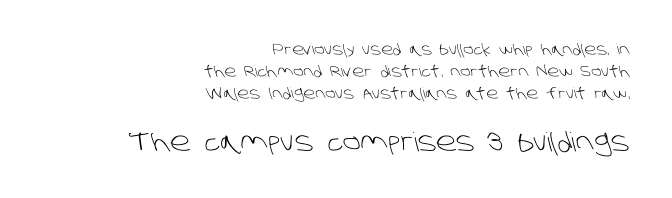
Q: Is the text bold? A: No.
Q: Is the text underlined? A: No.
Q: How is the paragraph aligned? A: Right-aligned.
Q: Is the spacing between letters normal or unusually wide? A: Normal.
Q: Is the spacing between lines tight, normal or loose? A: Normal.
Q: Which block of text is set in a larger size, the first (top) or the second (bottom)? A: The second (bottom) one.
